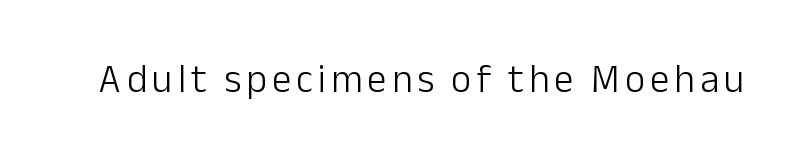
Looks like regular typesetting: each glyph gets only the width it needs. Style check: upright. The strip under each line holds only bare page. Stems and bowls with no extra thickness — not bold. Font category for this specimen: sans-serif.
